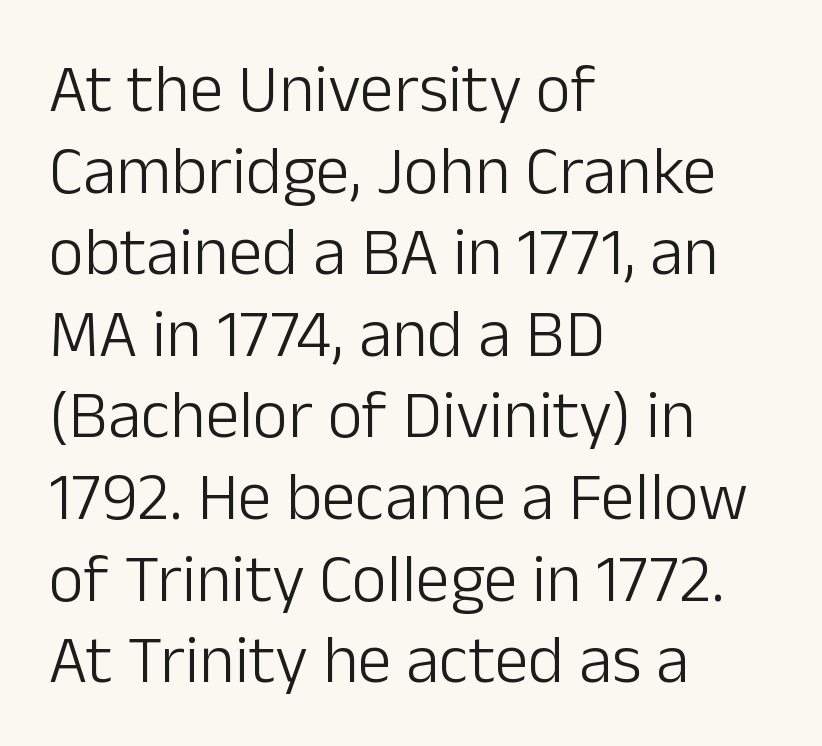
Q: Is the text bold? A: No.
Q: Is the text italic (slanted)? A: No, it is upright.
Q: Is the typeface a serif or a sans-serif typeface? A: Sans-serif.
Q: Is the text underlined? A: No.
Q: How is the paragraph aligned? A: Left-aligned.
Q: Is the spacing between letters normal or unusually wide? A: Normal.
Q: Width (condensed, normal, or wide)? A: Normal.
Q: Stroke contrast? A: Low.
Q: x-height? A: Medium.
Q: Monospaced? A: No.
